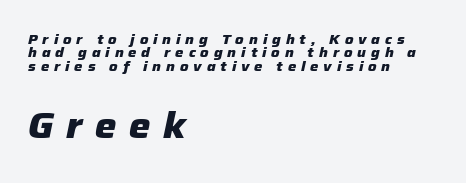
Q: Is the text bold? A: Yes.
Q: Is the text italic (slanted)? A: Yes, it leans right by about 12 degrees.
Q: Is the text underlined? A: No.
Q: How is the paragraph aligned? A: Left-aligned.
Q: Is the spacing between letters normal or unusually wide? A: Unusually wide.
Q: Is the spacing between lines tight, normal or loose? A: Tight.
Q: Which block of text is set in a larger size, the first (top) or the second (bottom)? A: The second (bottom) one.
Q: Width (condensed, normal, or wide)? A: Normal.
Q: Stroke contrast? A: Low.
Q: x-height? A: Medium.
Q: Monospaced? A: No.
